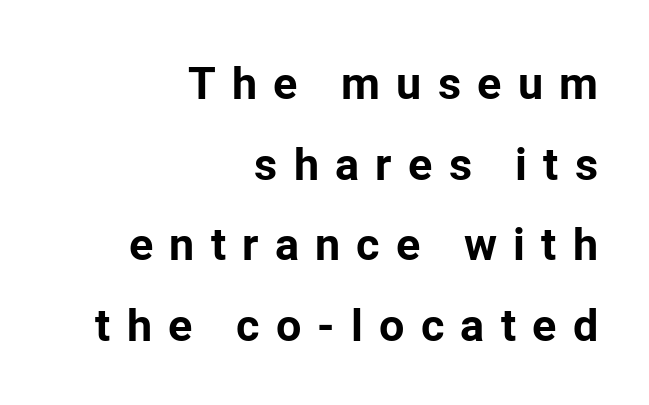
{"serif": "no", "italic": "no", "bold": "yes", "weight": "bold", "width": "normal", "stroke_contrast": "low", "x_height": "medium", "monospaced": "no", "underline": "no", "align": "right", "line_spacing_ratio": 1.79, "letter_spacing": "wide", "letter_spacing_em": 0.36, "glyph_px": 45}
